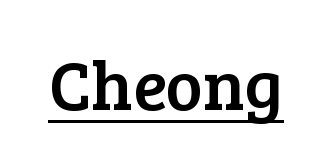
The image shows 70 px serif type, upright; set normal letter spacing, underlined; low stroke contrast and a medium x-height.
